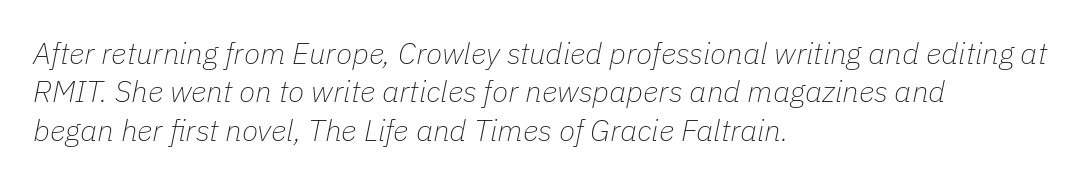
The image shows 30 px thin type, italic (leaning right); set left-aligned, normal line spacing (1.28x), normal letter spacing, not underlined; low stroke contrast and a medium x-height.
